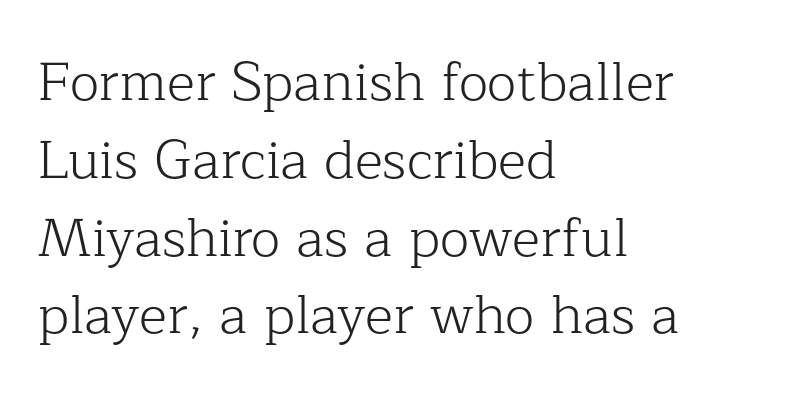
The rows are spaced the way most documents space them. Think standard paragraph weight, or any step lighter than that. The face used here is proportionally spaced, like ordinary book or web type. Are there feet on the stems? There are — it's a serif.
